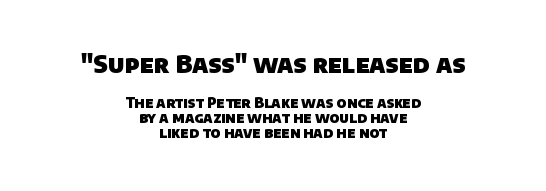
The image shows 24 px bold type; set centered, tight line spacing (1.08x), normal letter spacing, not underlined; the first (top) block is 1.71x larger.
